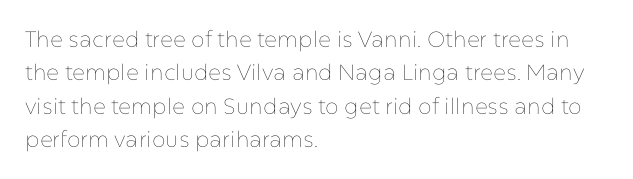
{"italic": "no", "bold": "no", "underline": "no", "align": "left", "line_spacing": "normal", "line_spacing_ratio": 1.52, "letter_spacing": "normal", "letter_spacing_em": 0.0, "glyph_px": 22}
